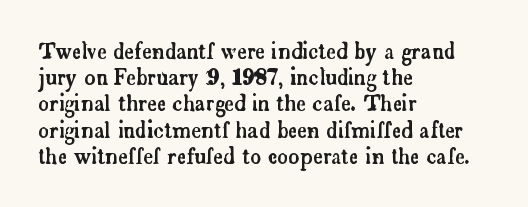
Q: Is the text italic (slanted)? A: No, it is upright.
Q: Is the text underlined? A: No.
Q: How is the paragraph aligned? A: Left-aligned.
Q: Is the spacing between letters normal or unusually wide? A: Normal.
Q: Is the spacing between lines tight, normal or loose? A: Normal.
